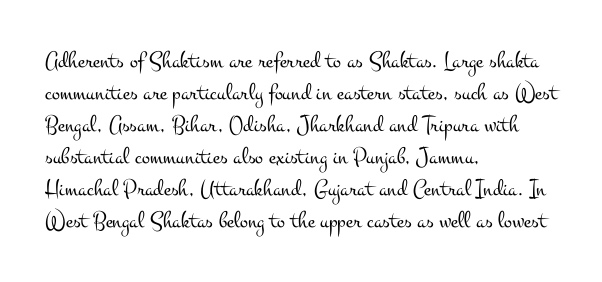
{"bold": "no", "underline": "no", "align": "left", "line_spacing": "normal", "line_spacing_ratio": 1.33, "letter_spacing": "normal", "letter_spacing_em": 0.0, "glyph_px": 24}
